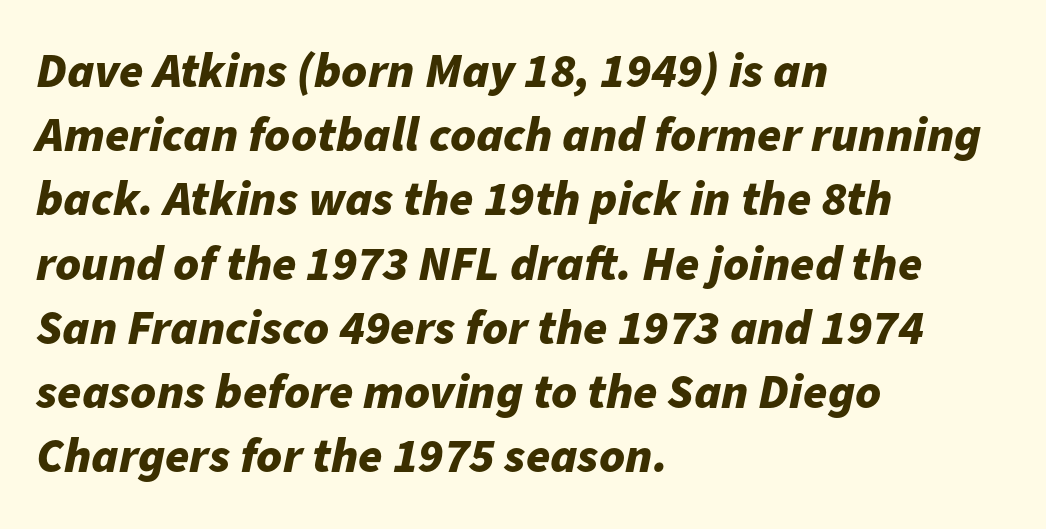
The passage shown leans; its letterforms are oblique. You'd pick this weight for a headline — it's a proper bold. The leading is moderate, giving the passage an even texture. Observe the ordinary spacing: letters are neighbours, not strangers.
